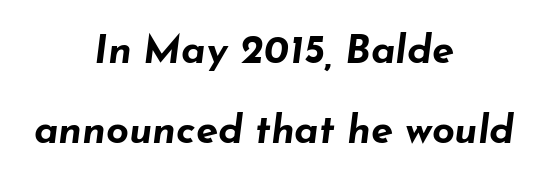
{"italic": "yes", "lean": "right", "slant_degrees": 7, "bold": "yes", "weight": "bold", "width": "wide", "stroke_contrast": "low", "x_height": "small", "monospaced": "no", "underline": "no", "align": "center", "line_spacing": "loose", "line_spacing_ratio": 2.01, "letter_spacing": "normal", "letter_spacing_em": 0.0, "glyph_px": 40}
